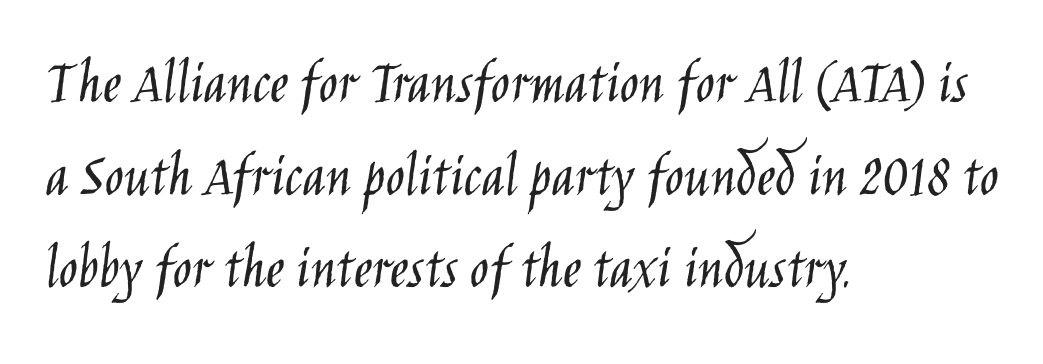
Q: Is the text bold? A: No.
Q: Is the text italic (slanted)? A: Yes.
Q: Is the typeface a serif or a sans-serif typeface? A: Sans-serif.
Q: Is the text underlined? A: No.
Q: How is the paragraph aligned? A: Left-aligned.
Q: Is the spacing between letters normal or unusually wide? A: Normal.
Q: Is the spacing between lines tight, normal or loose? A: Normal.
Q: Width (condensed, normal, or wide)? A: Condensed.
Q: Stroke contrast? A: Low.
Q: x-height? A: Large.
Q: Monospaced? A: No.
